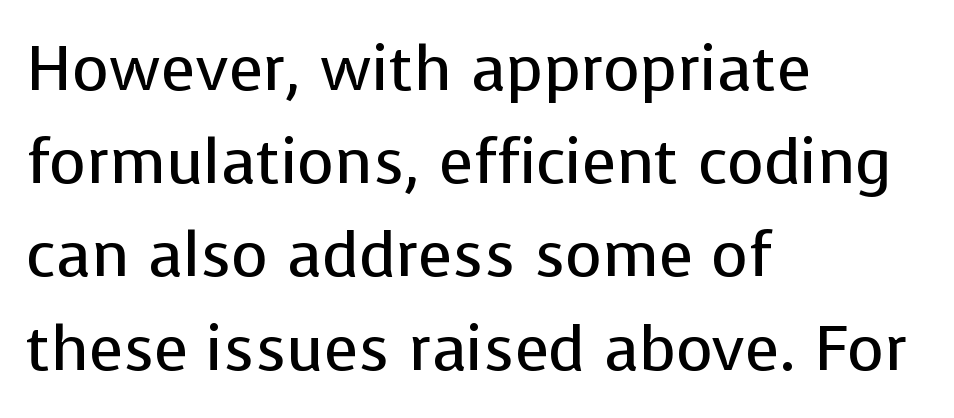
{"serif": "no", "italic": "no", "bold": "no", "weight": "regular", "width": "normal", "stroke_contrast": "low", "x_height": "medium", "monospaced": "no", "underline": "no", "align": "left", "line_spacing": "normal", "line_spacing_ratio": 1.48, "letter_spacing": "normal", "letter_spacing_em": 0.0, "glyph_px": 63}
